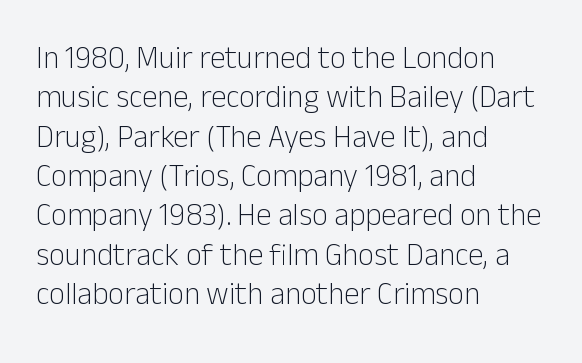
The leading is moderate, giving the passage an even texture. Notice how the passage keeps a crisp vertical edge on the left only. Ascenders rise straight up at ninety degrees. This rendering features lettering with no underline. Does the type have serifs? No, each stem ends abruptly. The letters advance in unequal steps, a hallmark of proportional type.
